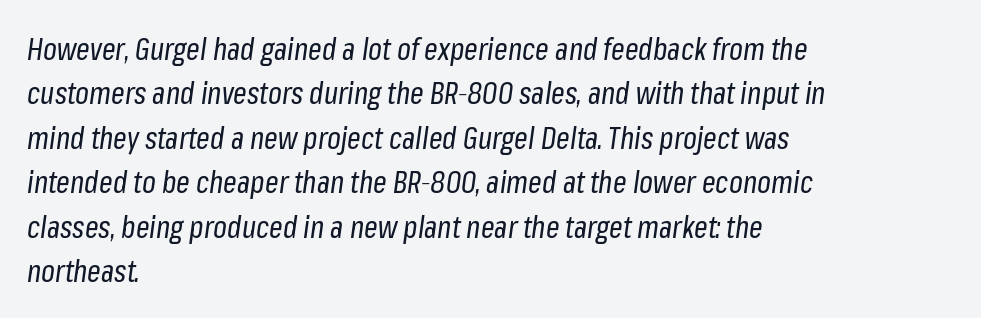
The image shows 30 px regular-weight, condensed type, italic (leaning right); set left-aligned, normal line spacing (1.48x), normal letter spacing, not underlined; low stroke contrast and a medium x-height.
